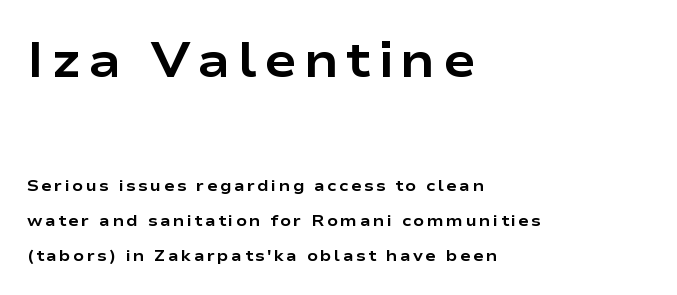
Q: Is the text bold? A: Yes.
Q: Is the text italic (slanted)? A: No, it is upright.
Q: Is the typeface a serif or a sans-serif typeface? A: Sans-serif.
Q: Is the text underlined? A: No.
Q: How is the paragraph aligned? A: Left-aligned.
Q: Is the spacing between lines tight, normal or loose? A: Loose.
Q: Which block of text is set in a larger size, the first (top) or the second (bottom)? A: The first (top) one.
Q: Width (condensed, normal, or wide)? A: Wide.
Q: Stroke contrast? A: Low.
Q: x-height? A: Medium.
Q: Monospaced? A: No.
